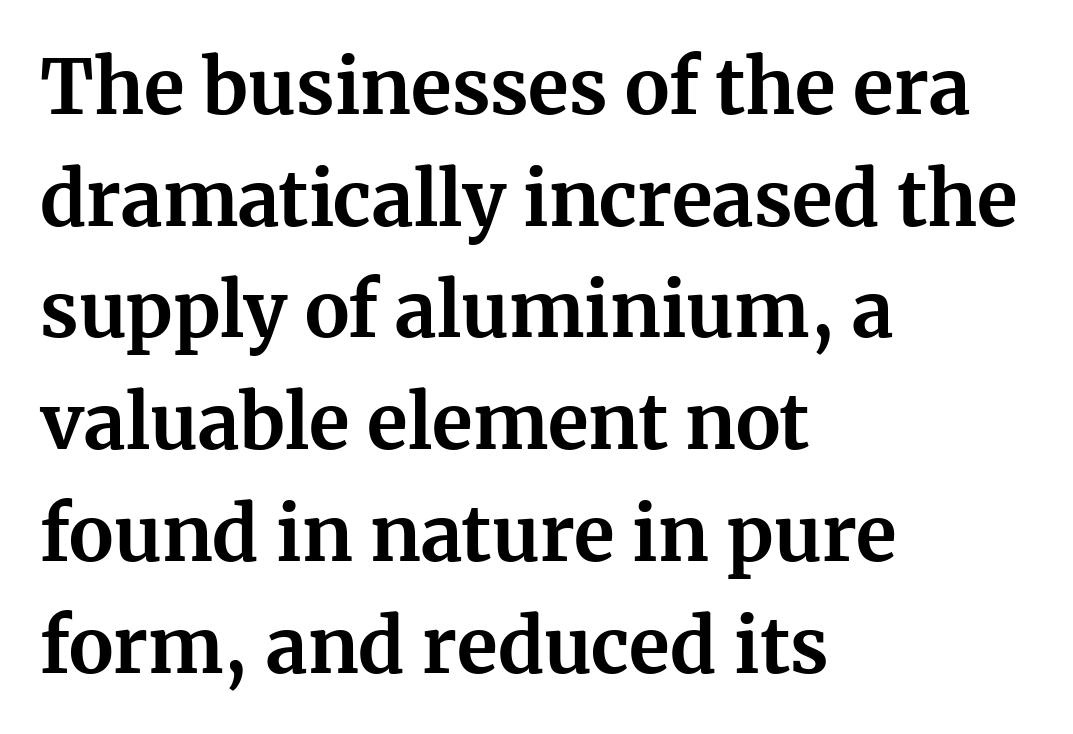
Serif or sans? Serif — the stroke terminals have little feet. Each row of text sits above clean, open space. Each line starts at the same left margin while the right side varies. The characters look thick and weighty, a clear bold. Successive baselines arrive at the customary interval.
